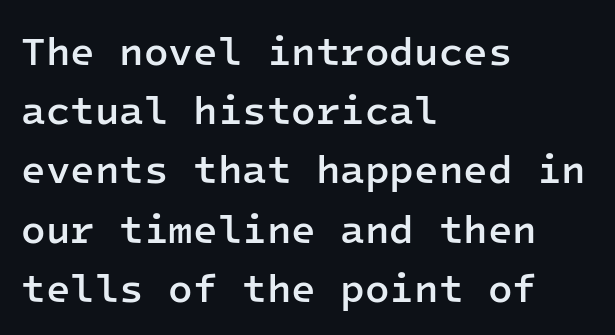
{"serif": "no", "italic": "no", "bold": "semi", "weight": "semibold", "width": "normal", "stroke_contrast": "low", "x_height": "medium", "monospaced": "yes", "underline": "no", "align": "left", "line_spacing": "normal", "line_spacing_ratio": 1.48, "letter_spacing": "normal", "letter_spacing_em": 0.0, "glyph_px": 40}
